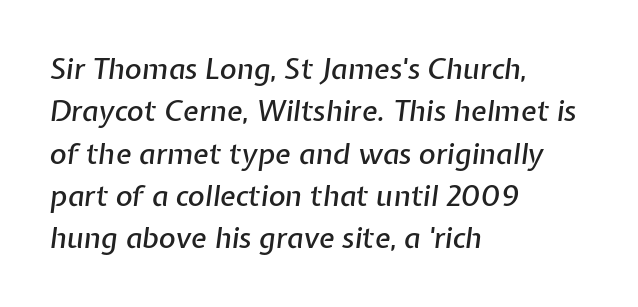
Q: Is the text italic (slanted)? A: Yes, it leans right by about 7 degrees.
Q: Is the text underlined? A: No.
Q: How is the paragraph aligned? A: Left-aligned.
Q: Is the spacing between letters normal or unusually wide? A: Normal.
Q: Is the spacing between lines tight, normal or loose? A: Normal.
Q: Width (condensed, normal, or wide)? A: Normal.
Q: Stroke contrast? A: Low.
Q: x-height? A: Medium.
Q: Monospaced? A: No.
